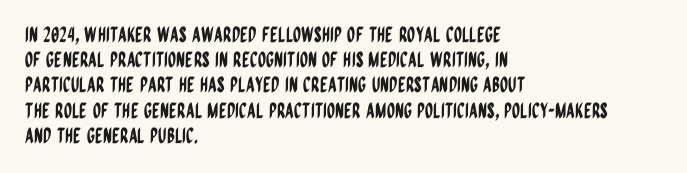
The image shows 21 px text type, upright; set left-aligned, line spacing 1.2x, normal letter spacing, not underlined.
